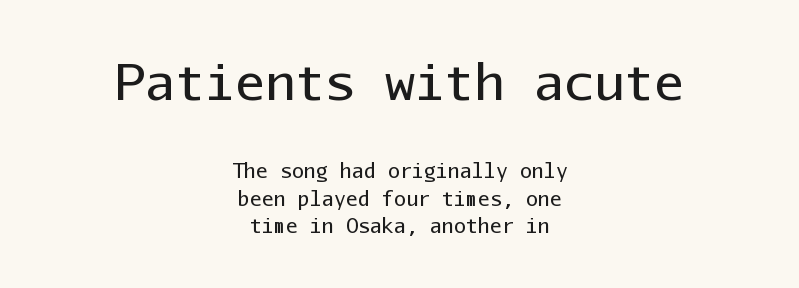
Plain, unruled lines of type. The upper block of text is set noticeably larger than the block beneath it. Looks like terminal output: every glyph gets an equal slot. When letters stand straight like this, we call the style roman or upright.
